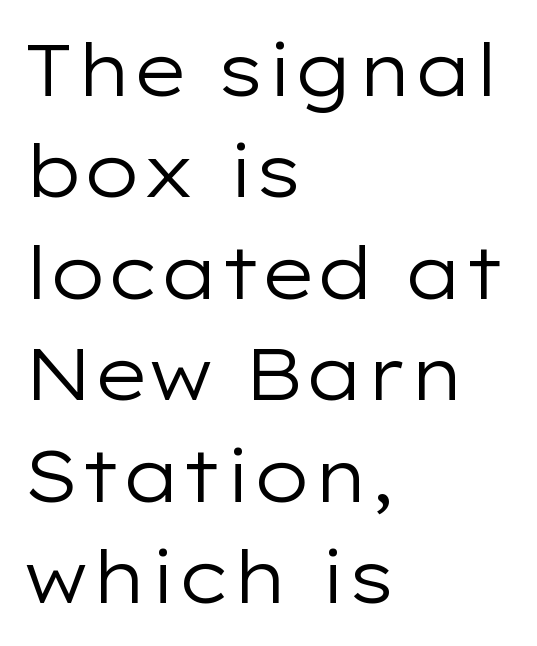
The image shows 73 px regular-weight, wide sans-serif type, upright; set left-aligned, normal line spacing (1.39x), normal letter spacing, not underlined; low stroke contrast and a medium x-height.
